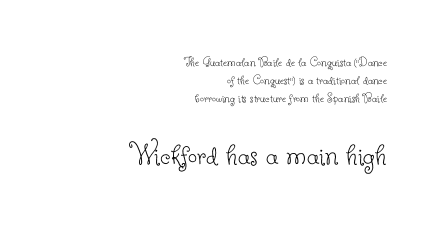
The leading is moderate, giving the passage an even texture. This sample is right-justified, so line beginnings fall wherever the words allow. The type sits square on the baseline with zero lean. Think of a printed novel: that variable character pitch is what you see here.
